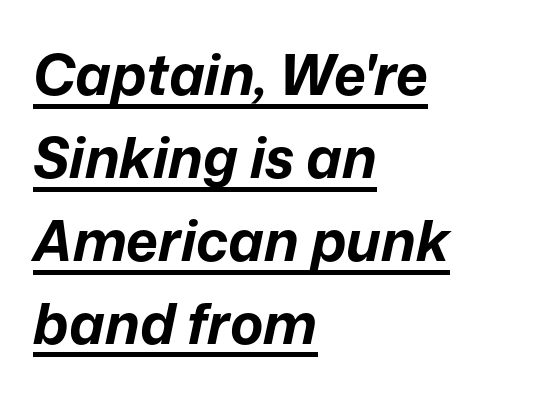
{"italic": "yes", "lean": "right", "slant_degrees": 12, "bold": "yes", "weight": "bold", "width": "normal", "stroke_contrast": "low", "x_height": "medium", "monospaced": "no", "underline": "yes", "align": "left", "line_spacing": "normal", "line_spacing_ratio": 1.48, "letter_spacing": "normal", "letter_spacing_em": 0.0, "glyph_px": 56}
